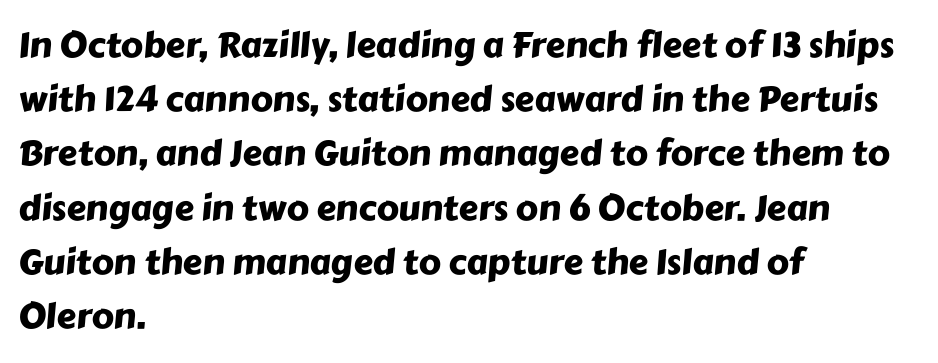
Each letter keeps its own natural width here, so spacing adapts to shape. Is the block centered? No — it sits flush against the left margin. Reading down the column, the eye jumps a familiar distance to each next line. Letter spacing: default. Typographically, this falls in the sans-serif category. Nobody drew a line under any word here.
